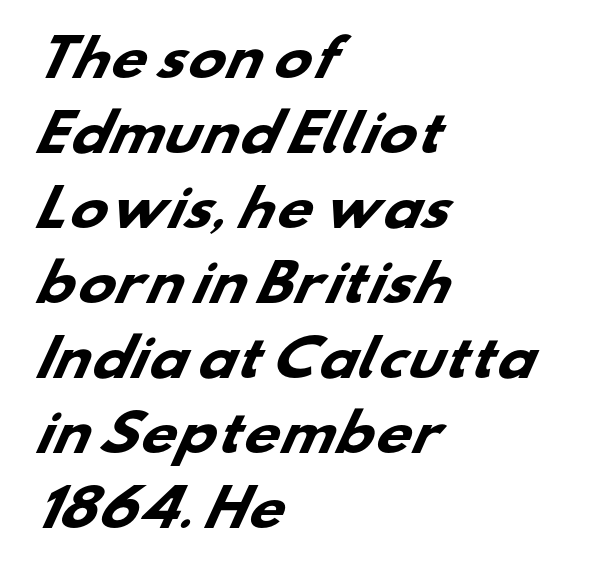
The image shows 50 px heavy, wide sans-serif type; set left-aligned, normal line spacing (1.5x), normal letter spacing, not underlined; low stroke contrast and a small x-height.
